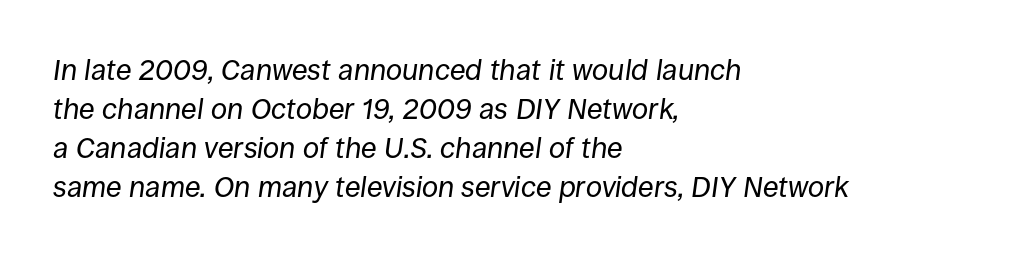
Q: Is the text bold? A: No.
Q: Is the text italic (slanted)? A: Yes, it leans right by about 8 degrees.
Q: Is the text underlined? A: No.
Q: How is the paragraph aligned? A: Left-aligned.
Q: Is the spacing between letters normal or unusually wide? A: Normal.
Q: Is the spacing between lines tight, normal or loose? A: Normal.
Q: Width (condensed, normal, or wide)? A: Normal.
Q: Stroke contrast? A: Low.
Q: x-height? A: Large.
Q: Monospaced? A: No.
